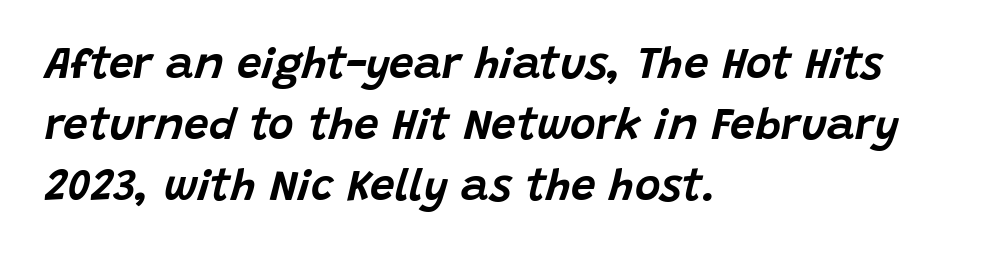
Standard letterfit; no display-style spreading of the glyphs. Do the characters align in a grid? No, the font is proportional. Unmarked baselines from the first word to the last. Regular leading.
